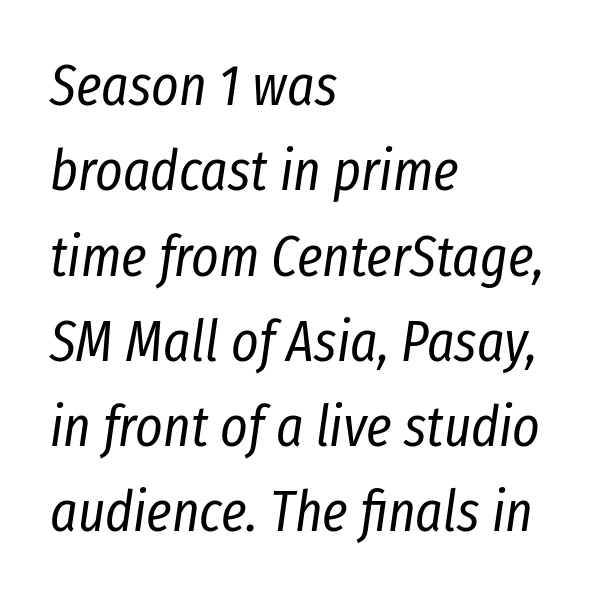
Is the block centered? No — it sits flush against the left margin. The specimen reads as italic at a glance. The typesetting does not lean heavy: it is not bold. A clean baseline with only descenders dipping below it. Line spacing here is normal.
